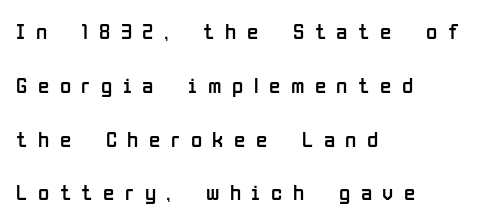
Q: Is the text bold? A: No.
Q: Is the text italic (slanted)? A: No, it is upright.
Q: Is the text underlined? A: No.
Q: How is the paragraph aligned? A: Left-aligned.
Q: Is the spacing between letters normal or unusually wide? A: Unusually wide.
Q: Is the spacing between lines tight, normal or loose? A: Loose.
